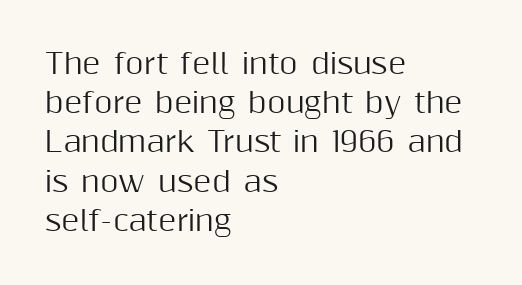
The image shows 28 px sans-serif type, upright; set left-aligned, normal line spacing (1.4x), normal letter spacing, not underlined; medium stroke contrast and a medium x-height.
